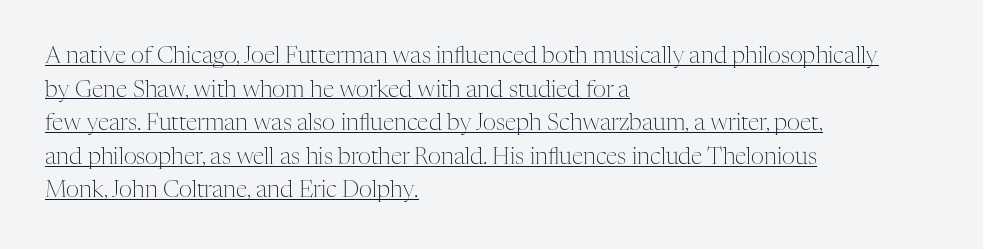
Q: Is the text bold? A: No.
Q: Is the text italic (slanted)? A: No, it is upright.
Q: Is the text underlined? A: Yes.
Q: How is the paragraph aligned? A: Left-aligned.
Q: Is the spacing between letters normal or unusually wide? A: Normal.
Q: Is the spacing between lines tight, normal or loose? A: Normal.
